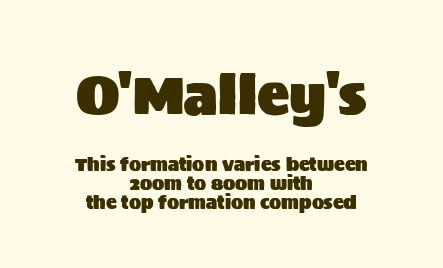
Q: Is the text italic (slanted)? A: No, it is upright.
Q: Is the typeface a serif or a sans-serif typeface? A: Sans-serif.
Q: Is the text underlined? A: No.
Q: How is the paragraph aligned? A: Centered.
Q: Is the spacing between letters normal or unusually wide? A: Normal.
Q: Is the spacing between lines tight, normal or loose? A: Tight.
Q: Which block of text is set in a larger size, the first (top) or the second (bottom)? A: The first (top) one.
Q: Width (condensed, normal, or wide)? A: Normal.
Q: Stroke contrast? A: Medium.
Q: x-height? A: Large.
Q: Monospaced? A: No.
